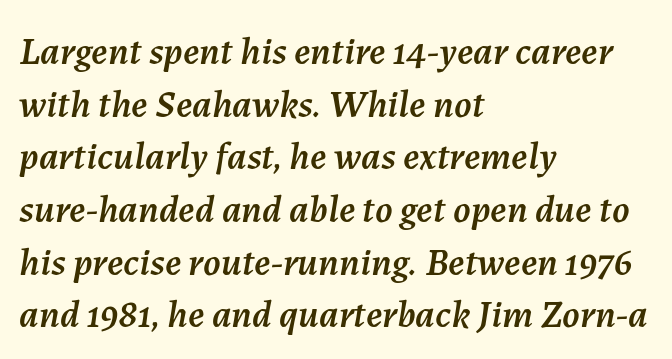
{"italic": "yes", "lean": "right", "slant_degrees": 7, "width": "normal", "stroke_contrast": "medium", "x_height": "medium", "monospaced": "no", "underline": "no", "align": "left", "line_spacing": "normal", "line_spacing_ratio": 1.35, "letter_spacing": "normal", "letter_spacing_em": 0.0, "glyph_px": 39}
